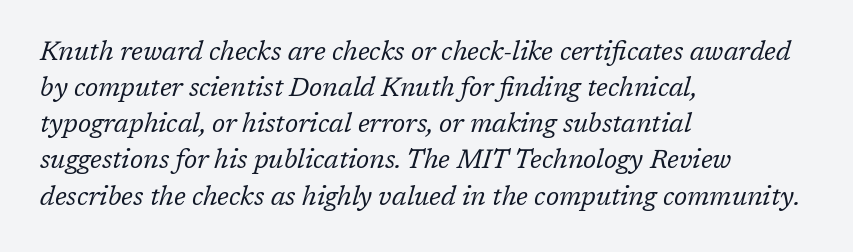
The image shows 26 px text type, italic (leaning right); set left-aligned, normal line spacing (1.39x), normal letter spacing, not underlined.
